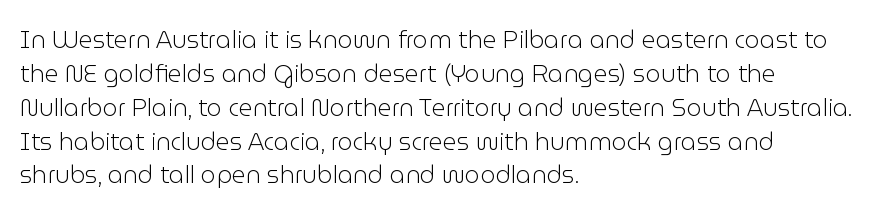
{"italic": "no", "bold": "no", "underline": "no", "align": "left", "line_spacing": "normal", "line_spacing_ratio": 1.41, "letter_spacing": "normal", "letter_spacing_em": 0.0, "glyph_px": 24}
